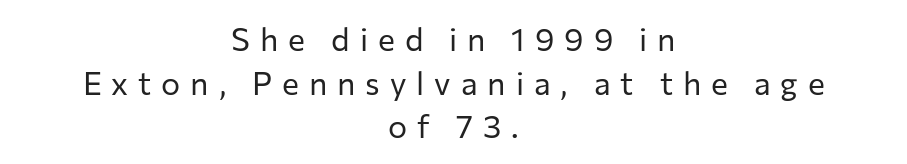
{"serif": "no", "italic": "no", "bold": "no", "weight": "regular", "width": "normal", "stroke_contrast": "low", "x_height": "medium", "monospaced": "no", "underline": "no", "align": "center", "line_spacing": "normal", "line_spacing_ratio": 1.36, "letter_spacing": "wide", "letter_spacing_em": 0.31, "glyph_px": 32}
